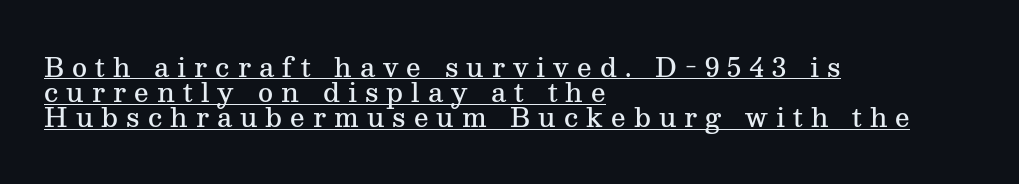
{"italic": "no", "bold": "semi", "underline": "yes", "align": "left", "line_spacing": "tight", "line_spacing_ratio": 0.97, "letter_spacing": "wide", "letter_spacing_em": 0.31, "glyph_px": 26}
